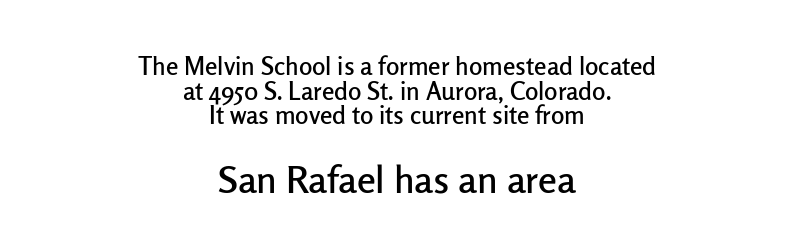
{"serif": "no", "italic": "no", "width": "normal", "stroke_contrast": "low", "x_height": "medium", "monospaced": "no", "underline": "no", "align": "center", "line_spacing": "tight", "line_spacing_ratio": 0.99, "letter_spacing": "normal", "letter_spacing_em": 0.0, "larger_block": "second", "size_ratio": 1.52, "glyph_px": 38}
